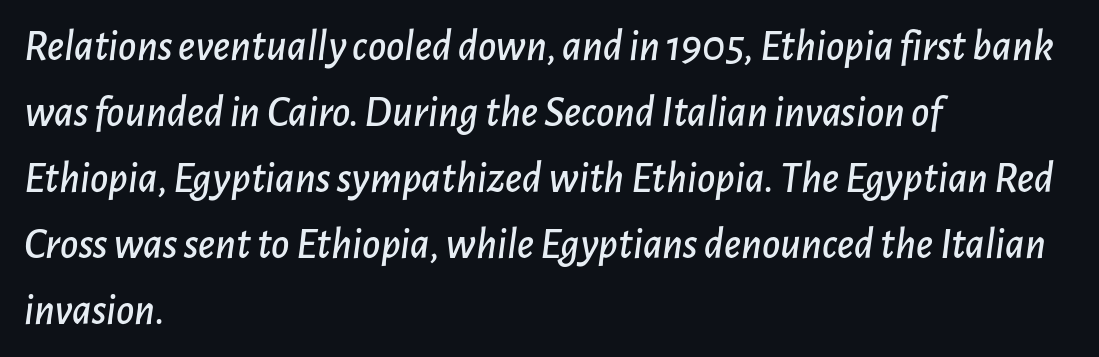
{"italic": "yes", "lean": "right", "slant_degrees": 7, "width": "normal", "stroke_contrast": "low", "x_height": "medium", "monospaced": "no", "underline": "no", "align": "left", "line_spacing": "normal", "line_spacing_ratio": 1.5, "letter_spacing": "normal", "letter_spacing_em": 0.0, "glyph_px": 44}
